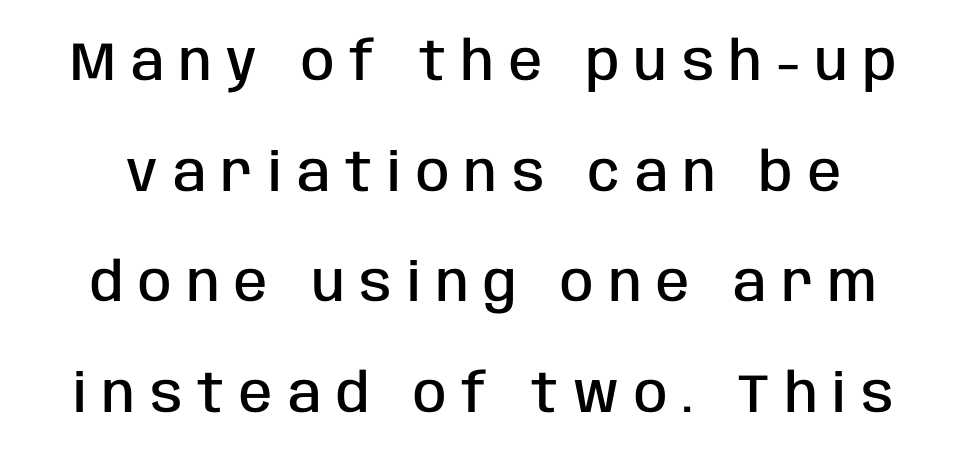
Q: Is the text bold? A: Semi-bold.
Q: Is the text italic (slanted)? A: No, it is upright.
Q: Is the typeface a serif or a sans-serif typeface? A: Sans-serif.
Q: Is the text underlined? A: No.
Q: Is the spacing between letters normal or unusually wide? A: Unusually wide.
Q: Is the spacing between lines tight, normal or loose? A: Loose.
Q: Width (condensed, normal, or wide)? A: Condensed.
Q: Stroke contrast? A: Low.
Q: x-height? A: Large.
Q: Monospaced? A: No.
